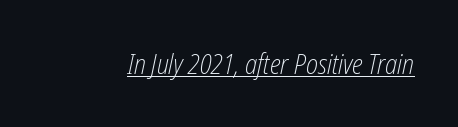
Q: Is the text bold? A: No.
Q: Is the text italic (slanted)? A: Yes, it leans right by about 12 degrees.
Q: Is the text underlined? A: Yes.
Q: Is the spacing between letters normal or unusually wide? A: Normal.
Q: Width (condensed, normal, or wide)? A: Condensed.
Q: Stroke contrast? A: Low.
Q: x-height? A: Medium.
Q: Monospaced? A: No.
